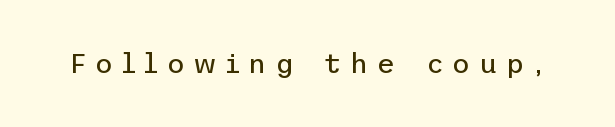
The image shows 28 px regular-weight sans-serif type, upright; set unusually wide letter spacing (+0.3 em), not underlined; low stroke contrast and a medium x-height.
